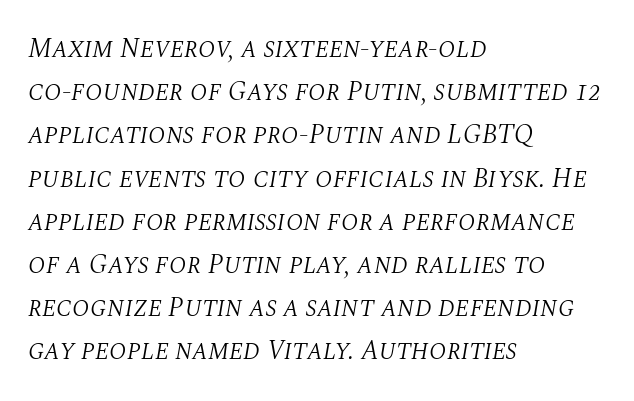
{"italic": "yes", "lean": "right", "slant_degrees": 10, "bold": "no", "underline": "no", "align": "left", "line_spacing": "normal", "line_spacing_ratio": 1.6, "letter_spacing": "normal", "letter_spacing_em": 0.0, "glyph_px": 27}
